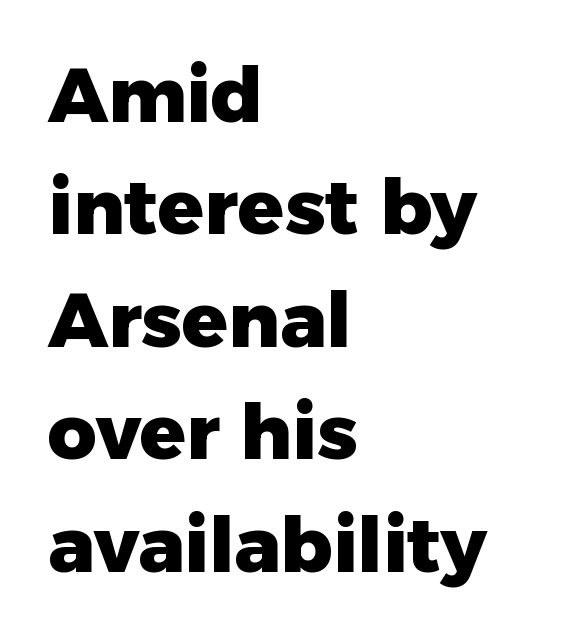
Students, observe: this is what conventionally led text looks like. Compared with typical body copy, the letter spacing here is the same. The ragged edge is on the right, which tells us the setting is flush left. As a designer I'd log this as weight 700, bold.
